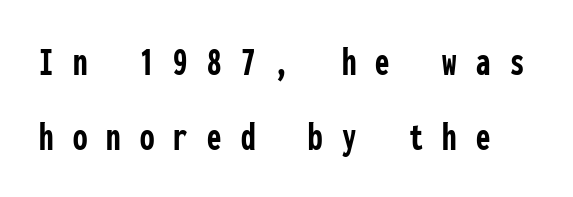
Q: Is the text bold? A: Yes.
Q: Is the text italic (slanted)? A: No, it is upright.
Q: Is the typeface a serif or a sans-serif typeface? A: Sans-serif.
Q: Is the text underlined? A: No.
Q: Is the spacing between letters normal or unusually wide? A: Unusually wide.
Q: Width (condensed, normal, or wide)? A: Condensed.
Q: Stroke contrast? A: Low.
Q: x-height? A: Medium.
Q: Monospaced? A: Yes.
